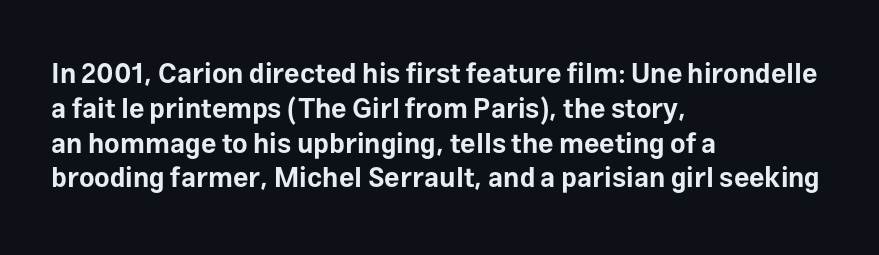
The words here are not underlined. Style check: upright. Typesetter's note: full bold, strokes at maximum text heaviness. Left-aligned paragraph, ragged on the right. One glance says typical: line gaps are just what's usual. Look at the tracking — it's just the regular setting, nothing added.
